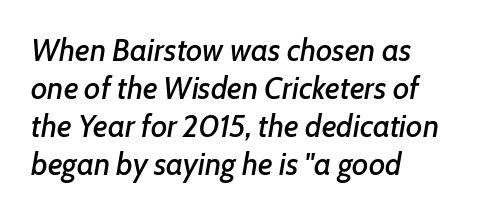
{"italic": "yes", "lean": "right", "slant_degrees": 7, "width": "normal", "stroke_contrast": "low", "x_height": "medium", "monospaced": "no", "underline": "no", "align": "left", "line_spacing_ratio": 1.23, "letter_spacing": "normal", "letter_spacing_em": 0.0, "glyph_px": 31}
